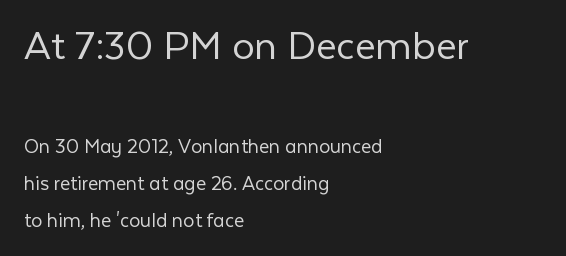
The image shows 45 px light sans-serif type, upright; set left-aligned, normal line spacing (1.67x), normal letter spacing, not underlined; the first (top) block is 2.05x larger; low stroke contrast and a medium x-height.
